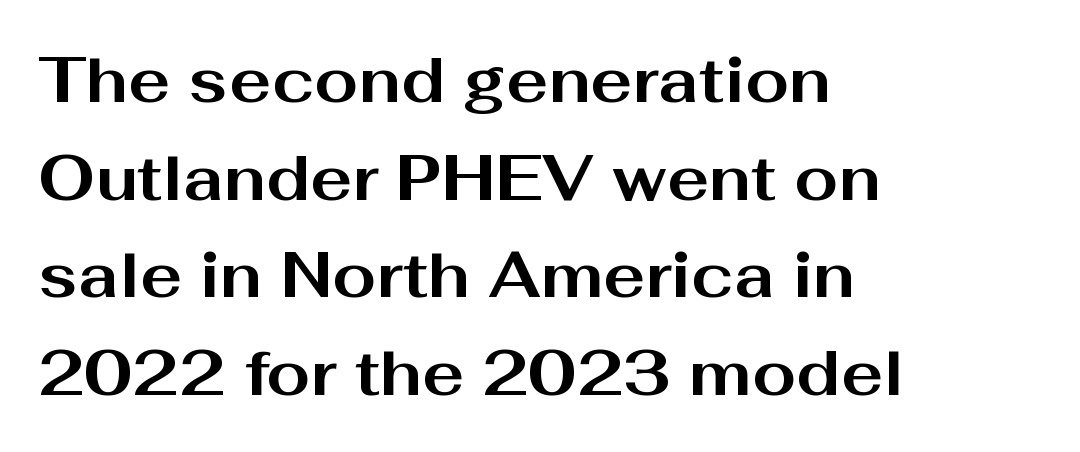
What's the leading like? Ordinary, nothing unusual. The letterforms sit shoulder to shoulder at normal distance. Typographically, this falls in the sans-serif category. Descenders hang freely into open space.
